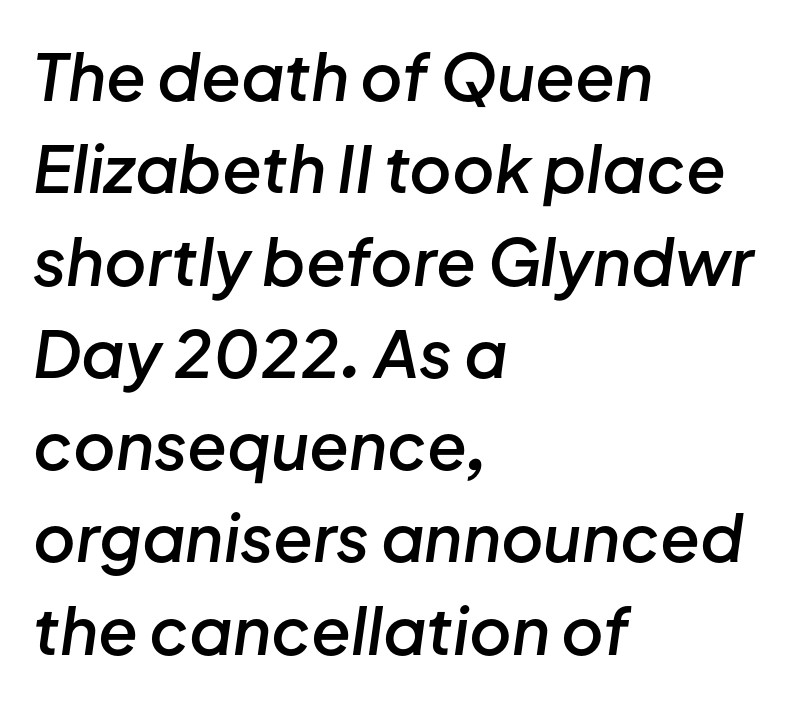
Italic: yes, the glyphs are oblique. Leading: standard. Glance below the letters and you will spot only blank space. The compositor pushed each line to the left boundary. Caption: semibold face, moderately heavy strokes.
